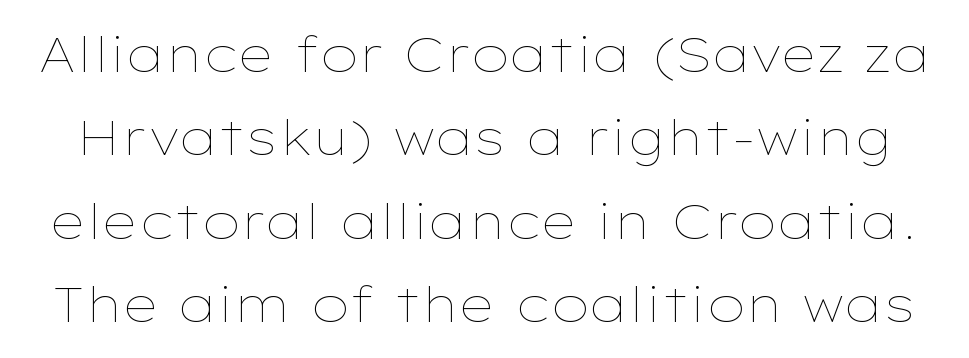
{"italic": "no", "bold": "no", "weight": "thin", "width": "wide", "stroke_contrast": "low", "x_height": "medium", "monospaced": "no", "underline": "no", "line_spacing": "normal", "line_spacing_ratio": 1.7, "letter_spacing": "normal", "letter_spacing_em": 0.0, "glyph_px": 49}
